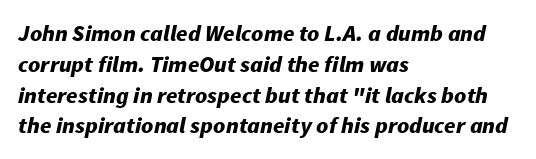
Q: Is the text bold? A: Yes.
Q: Is the text italic (slanted)? A: Yes, it leans right by about 11 degrees.
Q: Is the text underlined? A: No.
Q: How is the paragraph aligned? A: Left-aligned.
Q: Is the spacing between letters normal or unusually wide? A: Normal.
Q: Is the spacing between lines tight, normal or loose? A: Normal.
